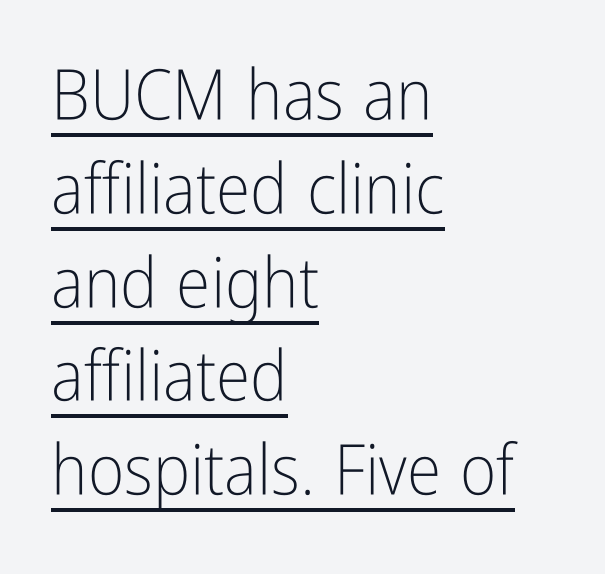
This sample uses a sans-serif face. The letterforms sit shoulder to shoulder at normal distance. Line spacing here is normal. Notice how a bar underscores the lettering throughout. Each letter keeps its own natural width here, so spacing adapts to shape.
